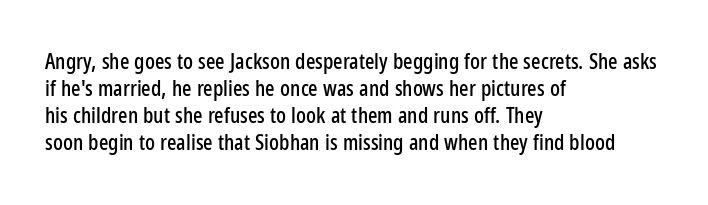
{"italic": "no", "underline": "no", "align": "left", "line_spacing_ratio": 1.22, "letter_spacing": "normal", "letter_spacing_em": 0.0, "glyph_px": 22}
